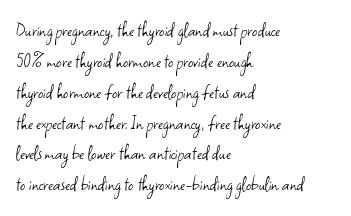
Q: Is the text bold? A: No.
Q: Is the text italic (slanted)? A: Yes.
Q: Is the text underlined? A: No.
Q: How is the paragraph aligned? A: Left-aligned.
Q: Is the spacing between letters normal or unusually wide? A: Normal.
Q: Is the spacing between lines tight, normal or loose? A: Normal.
